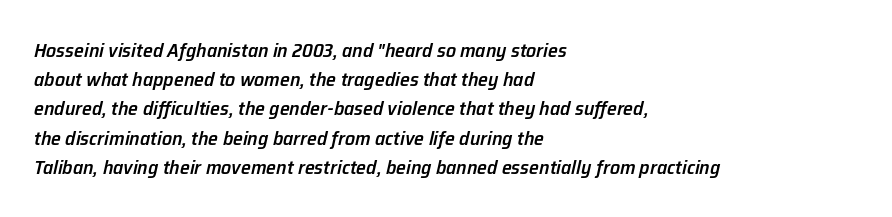
The image shows 20 px text type, italic (leaning right); set left-aligned, normal line spacing (1.46x), normal letter spacing, not underlined.
